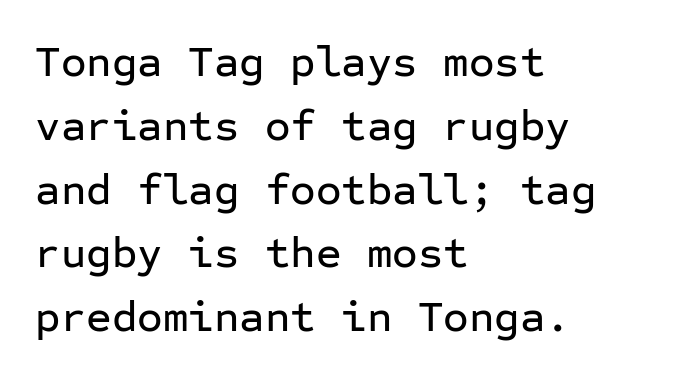
Beneath every word, the page is bare. The rendering shows plain stroke endings on the letterforms — a sans-serif design. This rendering leaves character spacing at its baseline value. Note the uniform advance width — an 'i' takes as much space as an 'm'. Baseline-to-baseline distance is the conventional proportion of letter height.
